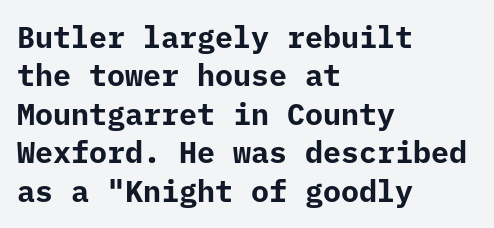
The image shows 30 px bold sans-serif type, upright, monospaced; set left-aligned, normal line spacing (1.28x), normal letter spacing, not underlined; low stroke contrast and a medium x-height.
